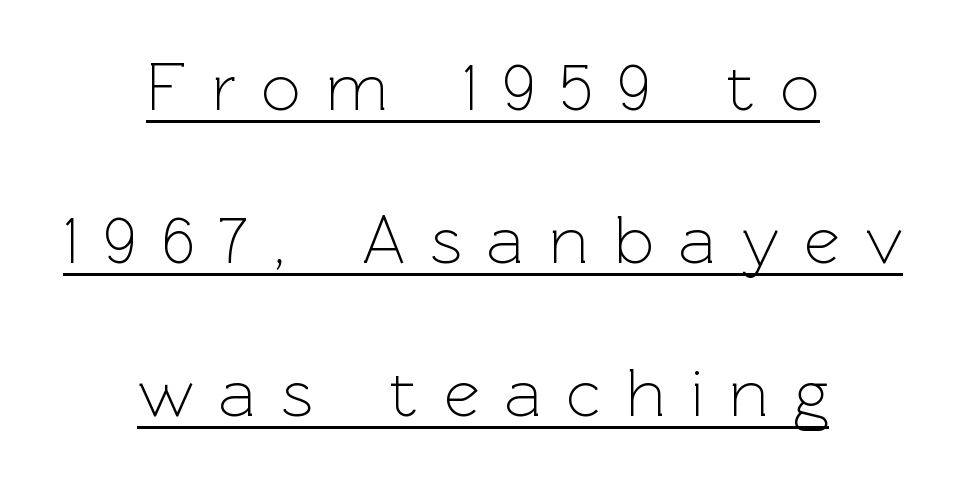
The image shows 69 px light sans-serif type, upright; set centered, loose line spacing (2.22x), unusually wide letter spacing (+0.37 em), underlined; a medium x-height.
